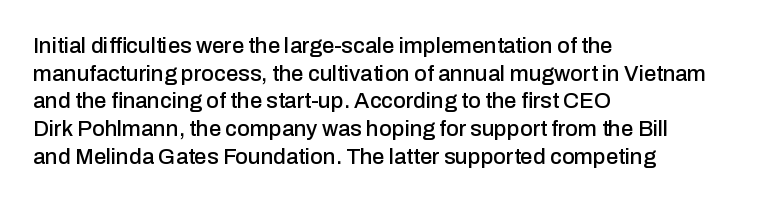
The image shows 22 px text type, upright; set left-aligned, normal line spacing (1.26x), normal letter spacing, not underlined.
